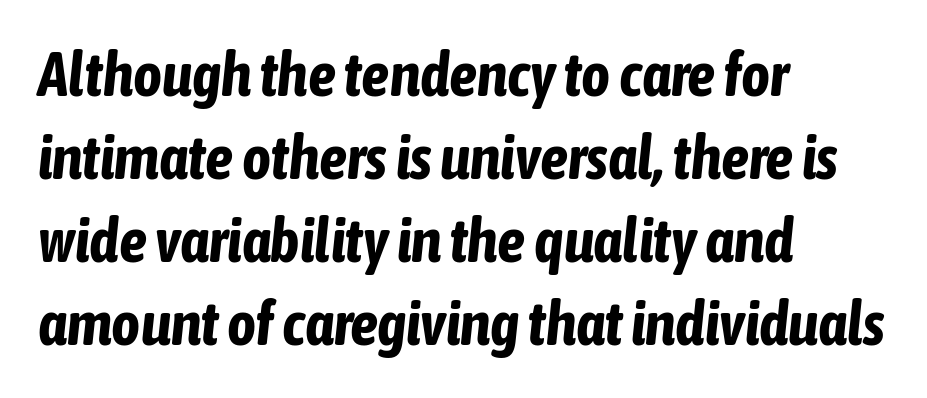
The image shows 62 px bold, condensed type, italic (leaning right); set left-aligned, normal line spacing (1.34x), normal letter spacing, not underlined; low stroke contrast and a medium x-height.
